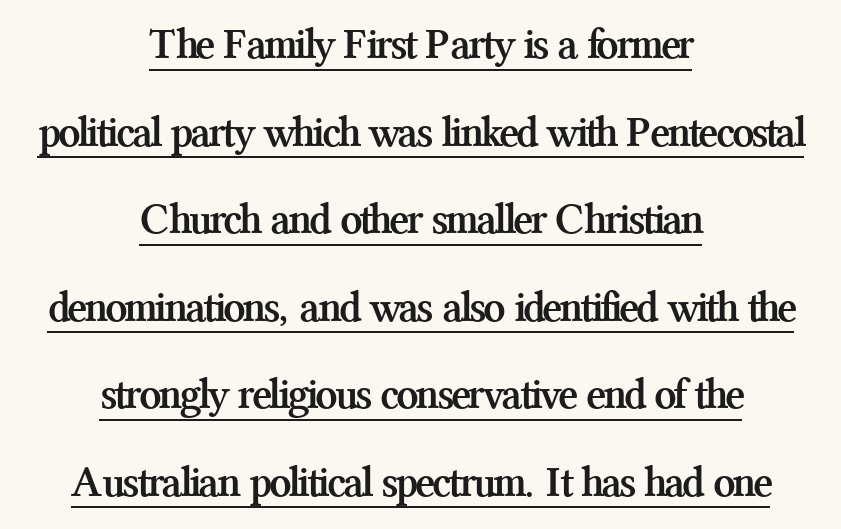
Is the letter spacing exaggerated? No — it looks like the ordinary default. The vertical gap from one line to the next is large. Is there an underline? Yes — a line sits under the letters. If you drew a line through each stem, it would be perfectly vertical. Heavy, bold letterforms.
